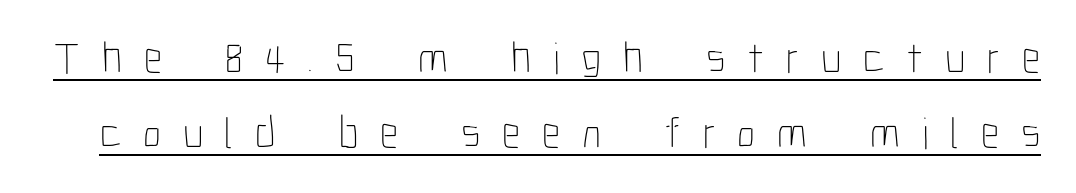
Q: Is the text bold? A: No.
Q: Is the text italic (slanted)? A: No, it is upright.
Q: Is the text underlined? A: Yes.
Q: Is the spacing between letters normal or unusually wide? A: Unusually wide.
Q: Is the spacing between lines tight, normal or loose? A: Normal.
Q: Width (condensed, normal, or wide)? A: Condensed.
Q: Stroke contrast? A: Low.
Q: x-height? A: Medium.
Q: Monospaced? A: No.
